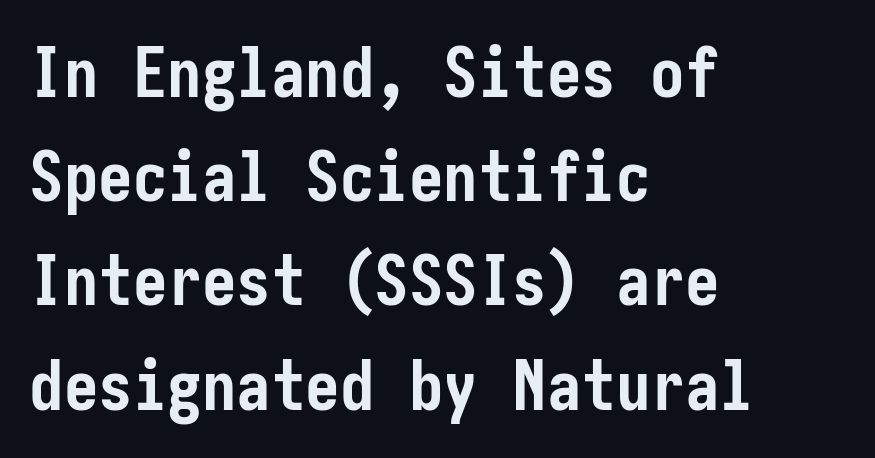
{"serif": "no", "italic": "no", "bold": "yes", "weight": "semibold", "width": "condensed", "stroke_contrast": "low", "x_height": "medium", "underline": "no", "align": "left", "line_spacing": "normal", "line_spacing_ratio": 1.51, "letter_spacing": "normal", "letter_spacing_em": 0.0, "glyph_px": 69}
